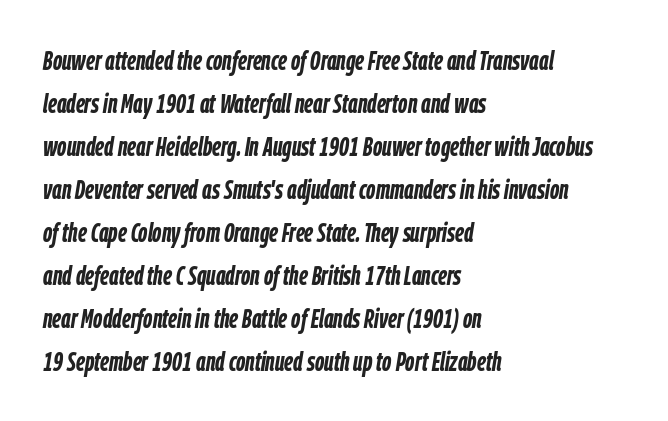
{"italic": "yes", "lean": "right", "slant_degrees": 9, "bold": "yes", "underline": "no", "align": "left", "line_spacing": "normal", "line_spacing_ratio": 1.59, "letter_spacing": "normal", "letter_spacing_em": 0.0, "glyph_px": 27}
